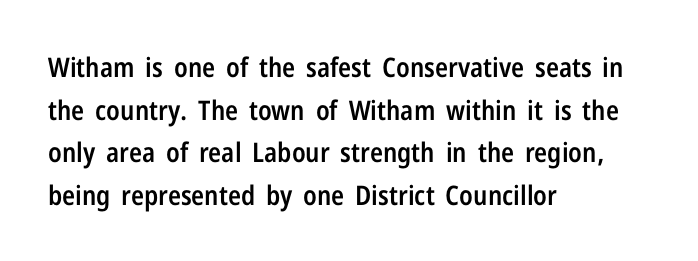
Q: Is the text bold? A: Semi-bold.
Q: Is the text italic (slanted)? A: No, it is upright.
Q: Is the text underlined? A: No.
Q: How is the paragraph aligned? A: Left-aligned.
Q: Is the spacing between letters normal or unusually wide? A: Normal.
Q: Is the spacing between lines tight, normal or loose? A: Normal.
